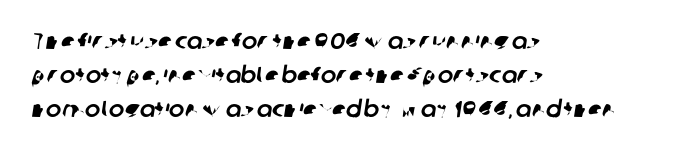
{"underline": "no", "align": "left", "line_spacing": "normal", "line_spacing_ratio": 1.47, "letter_spacing": "normal", "letter_spacing_em": 0.0, "glyph_px": 23}
